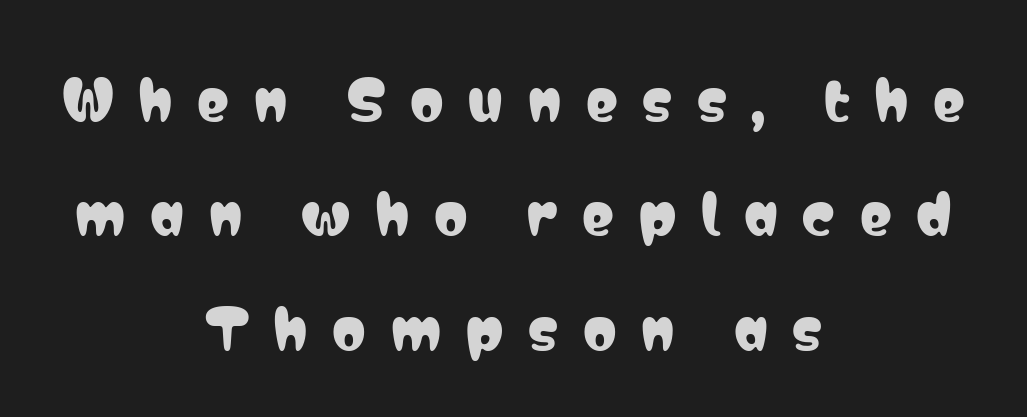
{"serif": "no", "italic": "no", "width": "condensed", "stroke_contrast": "low", "x_height": "medium", "monospaced": "no", "underline": "no", "align": "center", "line_spacing": "loose", "line_spacing_ratio": 2.16, "letter_spacing": "wide", "letter_spacing_em": 0.47, "glyph_px": 53}
